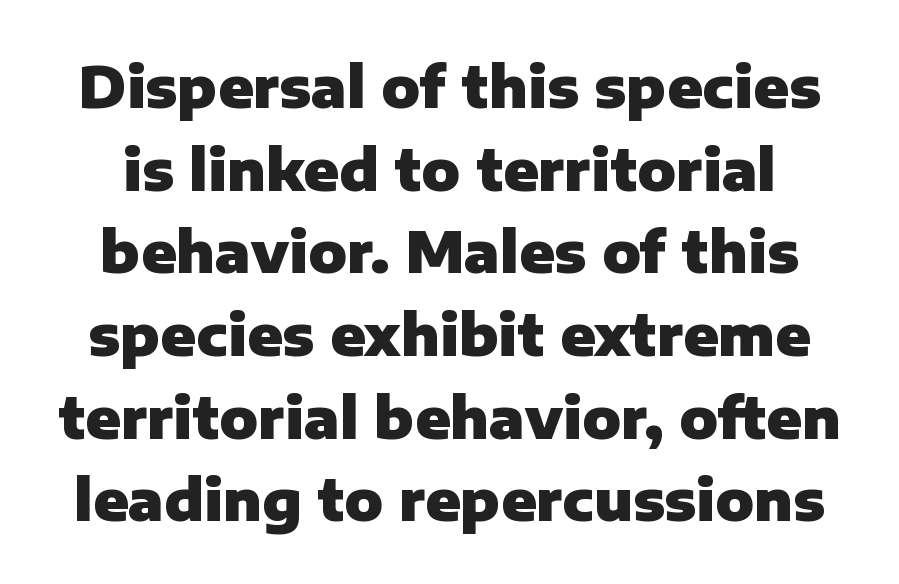
Q: Is the text bold? A: Yes.
Q: Is the text italic (slanted)? A: No, it is upright.
Q: Is the typeface a serif or a sans-serif typeface? A: Sans-serif.
Q: Is the text underlined? A: No.
Q: Is the spacing between letters normal or unusually wide? A: Normal.
Q: Is the spacing between lines tight, normal or loose? A: Normal.
Q: Width (condensed, normal, or wide)? A: Normal.
Q: Stroke contrast? A: Low.
Q: x-height? A: Medium.
Q: Monospaced? A: No.
